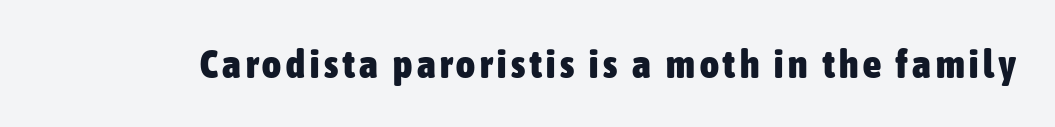
Q: Is the text bold? A: Yes.
Q: Is the text italic (slanted)? A: No, it is upright.
Q: Is the typeface a serif or a sans-serif typeface? A: Sans-serif.
Q: Is the text underlined? A: No.
Q: Width (condensed, normal, or wide)? A: Condensed.
Q: Stroke contrast? A: Low.
Q: x-height? A: Medium.
Q: Monospaced? A: No.
